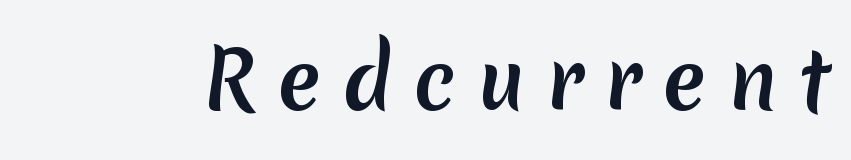
Q: Is the typeface a serif or a sans-serif typeface? A: Sans-serif.
Q: Is the text underlined? A: No.
Q: Is the spacing between letters normal or unusually wide? A: Unusually wide.
Q: Width (condensed, normal, or wide)? A: Normal.
Q: Stroke contrast? A: Medium.
Q: x-height? A: Medium.
Q: Monospaced? A: No.
